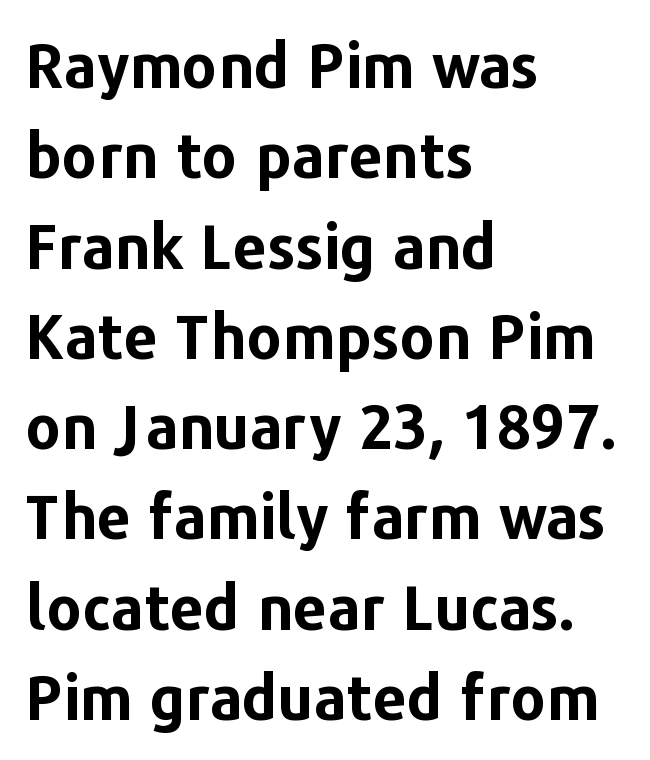
{"serif": "no", "italic": "no", "bold": "yes", "weight": "bold", "width": "normal", "stroke_contrast": "low", "x_height": "medium", "monospaced": "no", "underline": "no", "align": "left", "line_spacing": "normal", "line_spacing_ratio": 1.48, "letter_spacing": "normal", "letter_spacing_em": 0.0, "glyph_px": 61}
